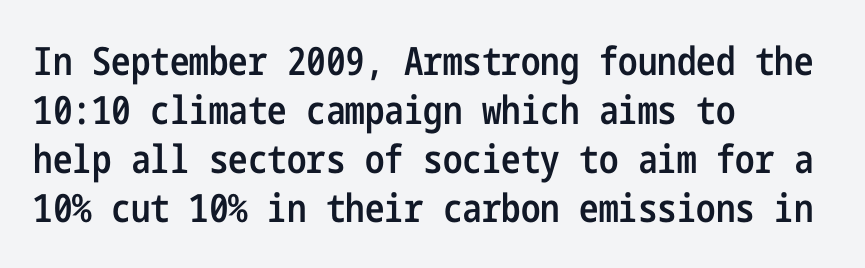
The image shows 39 px semibold, condensed sans-serif type, upright; set left-aligned, normal line spacing (1.26x), normal letter spacing, not underlined; low stroke contrast and a medium x-height.
